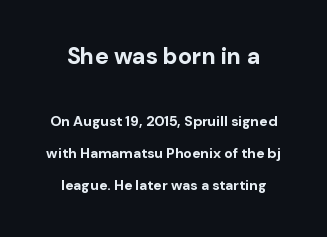
{"italic": "no", "bold": "yes", "underline": "no", "align": "center", "line_spacing": "loose", "line_spacing_ratio": 2.29, "letter_spacing": "normal", "letter_spacing_em": 0.0, "larger_block": "first", "size_ratio": 1.64, "glyph_px": 23}
